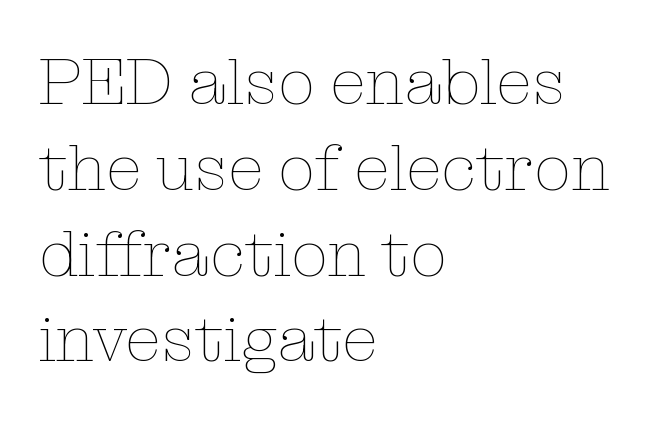
This is roman type, the default non-slanted kind. The letters advance in unequal steps, a hallmark of proportional type. The glyphs are unaccompanied by any horizontal stroke below them. All the whitespace from short lines collects on the right.
